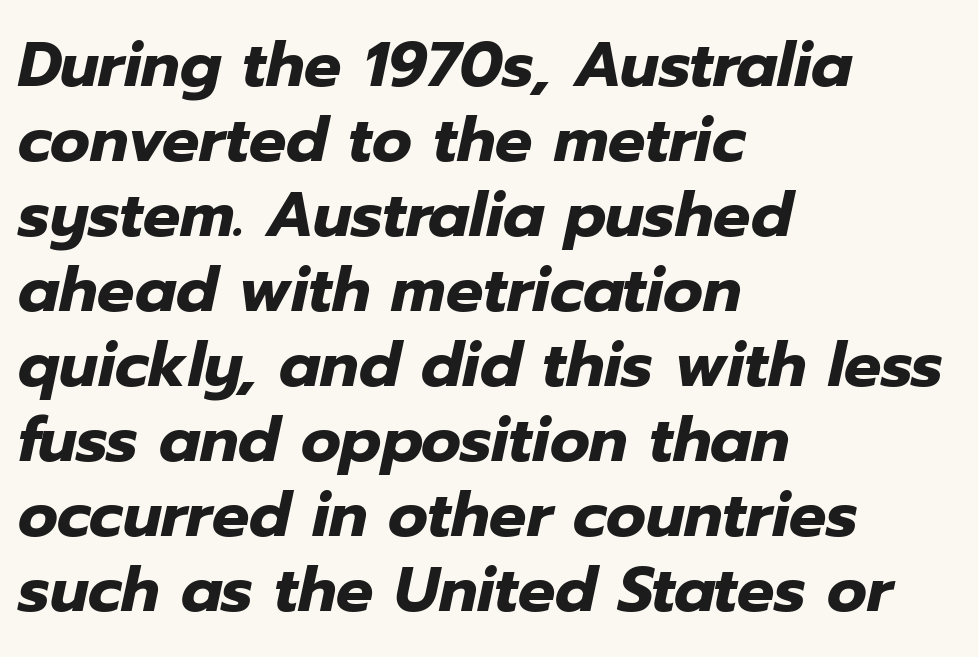
Q: Is the text bold? A: Yes.
Q: Is the text italic (slanted)? A: Yes, it leans right by about 12 degrees.
Q: Is the text underlined? A: No.
Q: How is the paragraph aligned? A: Left-aligned.
Q: Is the spacing between letters normal or unusually wide? A: Normal.
Q: Width (condensed, normal, or wide)? A: Normal.
Q: Stroke contrast? A: Low.
Q: x-height? A: Medium.
Q: Monospaced? A: No.
